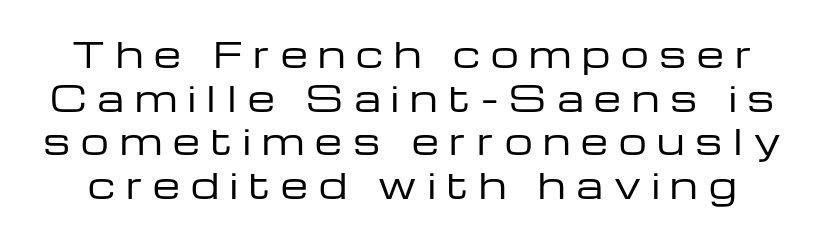
The image shows 35 px regular-weight, wide sans-serif type, upright; set normal line spacing (1.25x), unusually wide letter spacing (+0.31 em), not underlined; low stroke contrast and a medium x-height.
